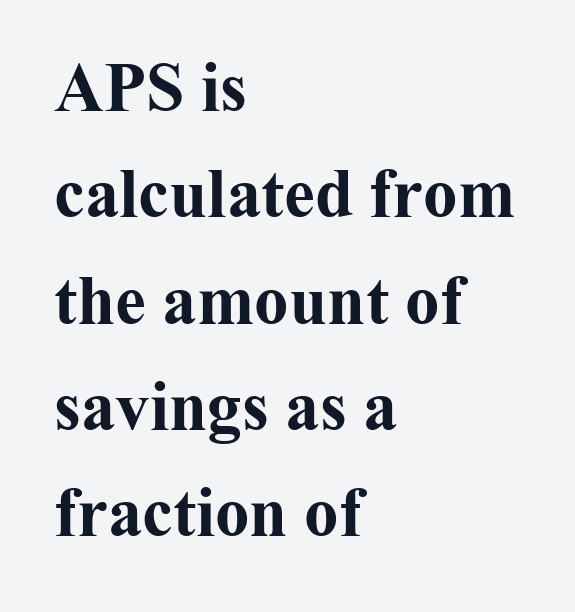
Notice how the passage keeps a crisp vertical edge on the left only. Heavy, bold letterforms. Notice how the stems are strictly vertical — no italics here. The type is set solid horizontally, with unmodified tracking. Spacing verdict: proportional, widths tailored to each character.
